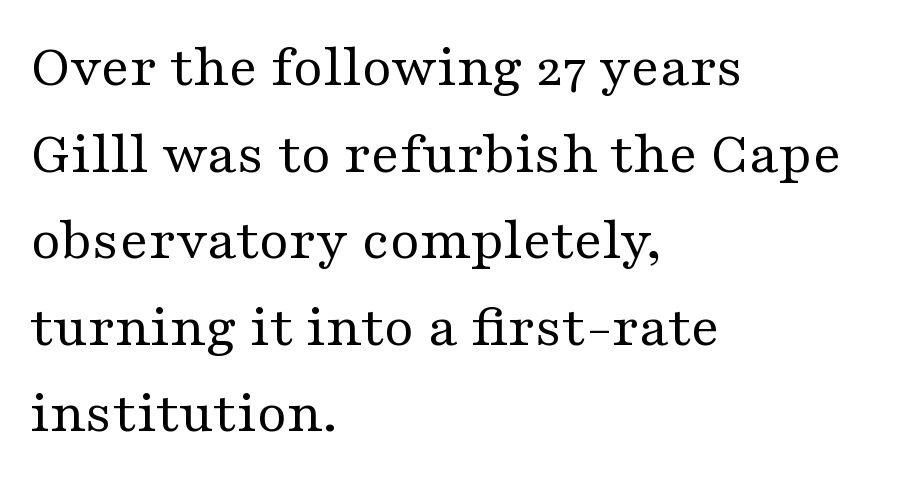
Does the lettering tilt? It doesn't — this is upright. This sample has the flowing, uneven cadence of proportional lettering. Summary of weight: not heavy and not bold. Line spacing here is normal. This is serif lettering, the kind often seen in printed books.
